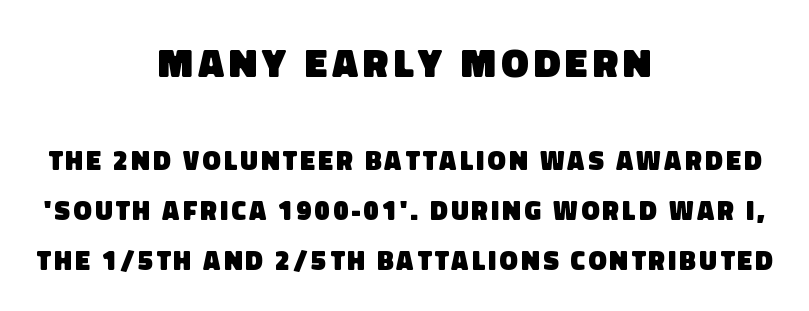
{"serif": "no", "bold": "yes", "weight": "heavy", "width": "normal", "stroke_contrast": "low", "x_height": "large", "monospaced": "no", "underline": "no", "align": "center", "line_spacing_ratio": 1.85, "larger_block": "first", "size_ratio": 1.52, "glyph_px": 41}
